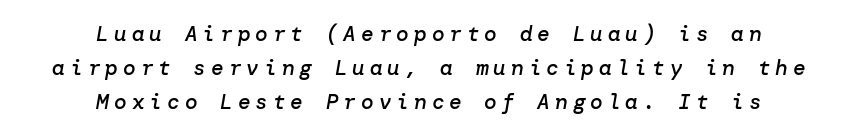
Heft: intermediate — a semibold. This block has exactly the height ordinary leading produces. Would a proofreader flag this as italicized? Yes. Plain, unruled lines of type.
